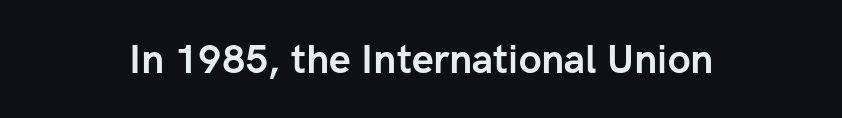
{"serif": "no", "italic": "no", "bold": "yes", "weight": "semibold", "width": "normal", "stroke_contrast": "low", "x_height": "medium", "monospaced": "no", "underline": "no", "letter_spacing": "normal", "letter_spacing_em": 0.0, "glyph_px": 39}
